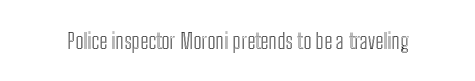
The image shows 22 px text type, upright; set normal letter spacing, not underlined.
